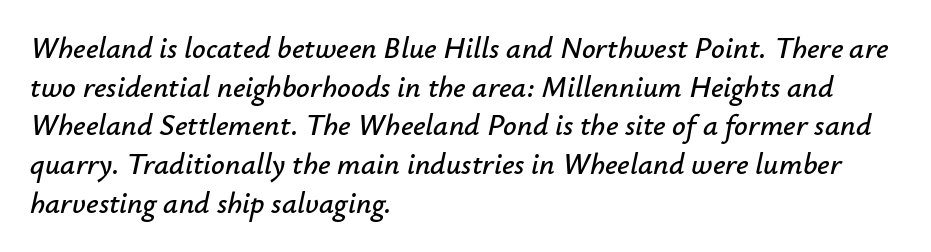
Q: Is the text italic (slanted)? A: Yes, it leans right by about 12 degrees.
Q: Is the text underlined? A: No.
Q: How is the paragraph aligned? A: Left-aligned.
Q: Is the spacing between letters normal or unusually wide? A: Normal.
Q: Is the spacing between lines tight, normal or loose? A: Normal.
Q: Width (condensed, normal, or wide)? A: Normal.
Q: Stroke contrast? A: Low.
Q: x-height? A: Small.
Q: Monospaced? A: No.
